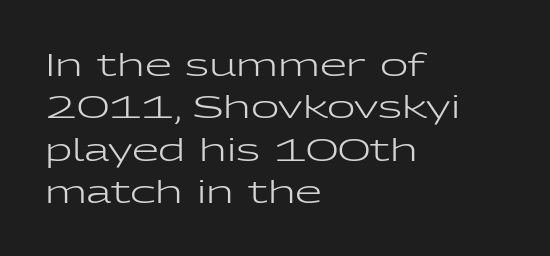
The image shows 31 px regular-weight, wide sans-serif type, upright; set left-aligned, normal line spacing (1.37x), normal letter spacing, not underlined; low stroke contrast and a medium x-height.
